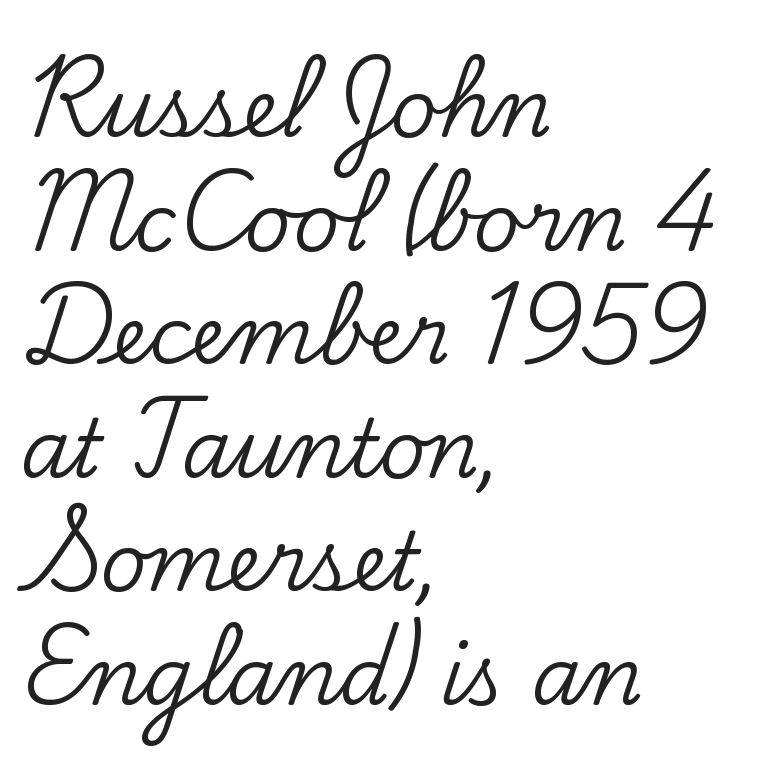
The strip under each line holds only bare page. Students, note that the glyphs here touch the page at normal intervals. Little horizontal feet cap the strokes, marking this as serif type. Successive baselines arrive at the customary interval.
